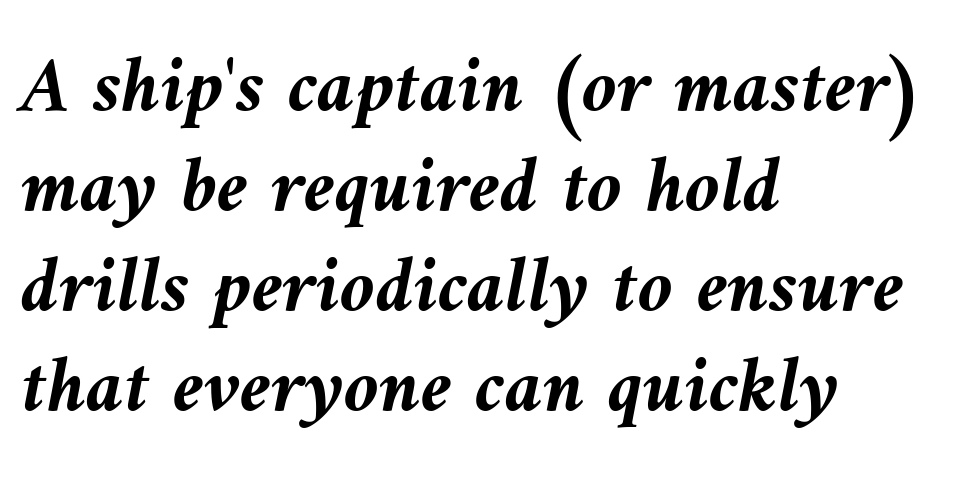
Q: Is the text bold? A: Yes.
Q: Is the text italic (slanted)? A: Yes, it leans left by about 10 degrees.
Q: Is the text underlined? A: No.
Q: How is the paragraph aligned? A: Left-aligned.
Q: Is the spacing between letters normal or unusually wide? A: Normal.
Q: Is the spacing between lines tight, normal or loose? A: Normal.
Q: Width (condensed, normal, or wide)? A: Normal.
Q: Stroke contrast? A: Medium.
Q: x-height? A: Medium.
Q: Monospaced? A: No.
